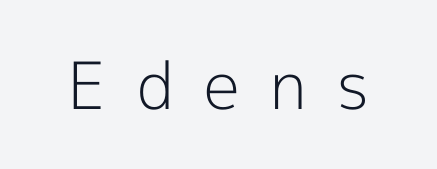
The image shows 65 px light sans-serif type, upright; set unusually wide letter spacing (+0.47 em), not underlined; a medium x-height.
